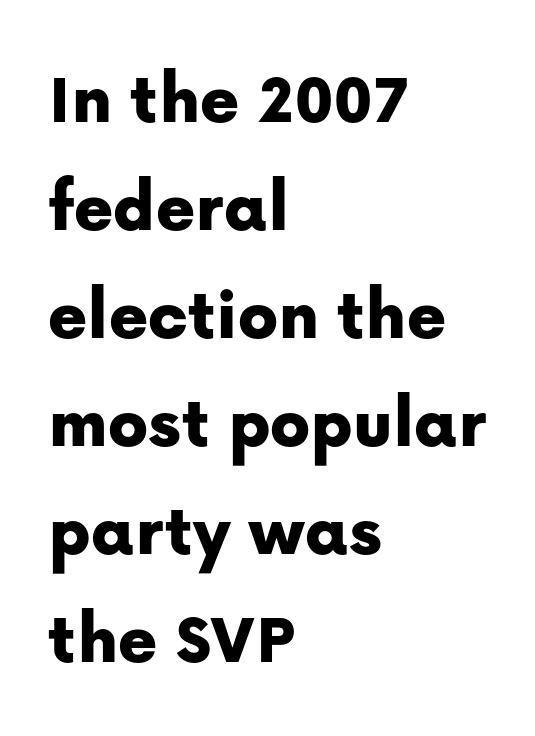
The image shows 74 px sans-serif type, upright; set left-aligned, normal line spacing (1.46x), normal letter spacing, not underlined; low stroke contrast and a medium x-height.
